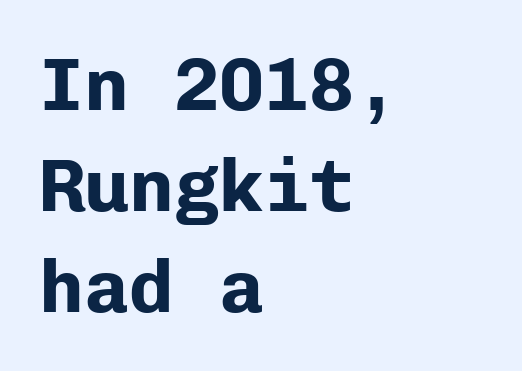
Q: Is the text bold? A: Yes.
Q: Is the text italic (slanted)? A: No, it is upright.
Q: Is the typeface a serif or a sans-serif typeface? A: Sans-serif.
Q: Is the text underlined? A: No.
Q: How is the paragraph aligned? A: Left-aligned.
Q: Is the spacing between letters normal or unusually wide? A: Normal.
Q: Is the spacing between lines tight, normal or loose? A: Normal.
Q: Width (condensed, normal, or wide)? A: Normal.
Q: Stroke contrast? A: Low.
Q: x-height? A: Medium.
Q: Monospaced? A: Yes.
